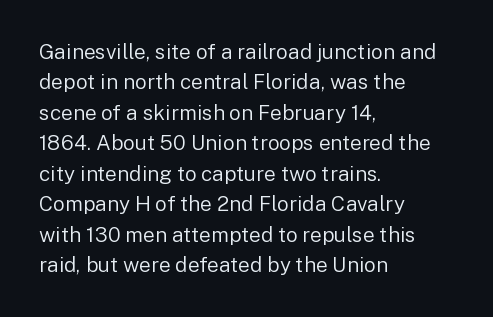
{"italic": "no", "bold": "no", "underline": "no", "align": "left", "line_spacing": "normal", "line_spacing_ratio": 1.45, "letter_spacing": "normal", "letter_spacing_em": 0.0, "glyph_px": 21}
